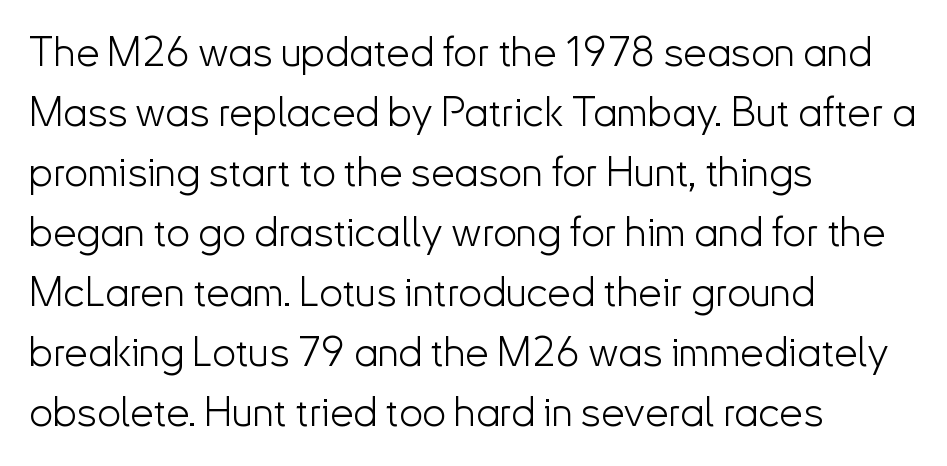
Q: Is the text bold? A: No.
Q: Is the text italic (slanted)? A: No, it is upright.
Q: Is the typeface a serif or a sans-serif typeface? A: Sans-serif.
Q: Is the text underlined? A: No.
Q: How is the paragraph aligned? A: Left-aligned.
Q: Is the spacing between letters normal or unusually wide? A: Normal.
Q: Is the spacing between lines tight, normal or loose? A: Normal.
Q: Width (condensed, normal, or wide)? A: Normal.
Q: Stroke contrast? A: Low.
Q: x-height? A: Small.
Q: Monospaced? A: No.
